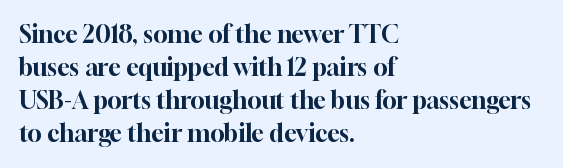
Q: Is the text italic (slanted)? A: No, it is upright.
Q: Is the text underlined? A: No.
Q: How is the paragraph aligned? A: Left-aligned.
Q: Is the spacing between letters normal or unusually wide? A: Normal.
Q: Is the spacing between lines tight, normal or loose? A: Normal.
